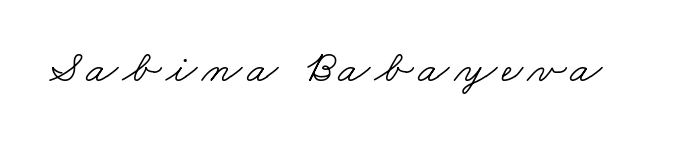
A clean baseline with only descenders dipping below it. A light-to-regular cut is what we see here. These lines are composed in type with serifs. The rendering uses natural spacing where letterforms have individual widths.
